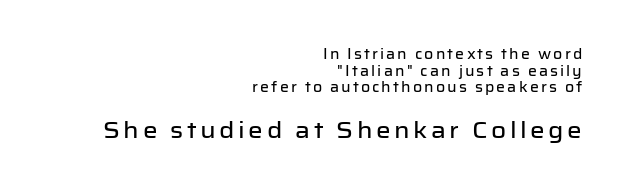
The image shows 23 px text type, upright; set right-aligned, line spacing 1.18x, not underlined; the second (bottom) block is 1.64x larger.
